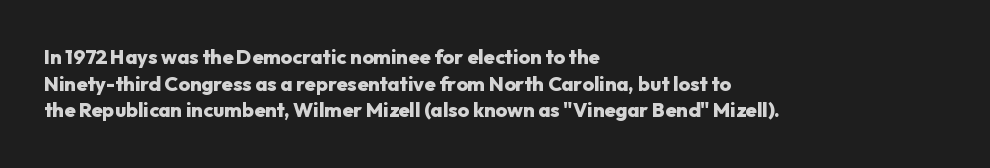
The image shows 20 px bold type, upright; set left-aligned, normal line spacing (1.33x), normal letter spacing, not underlined.
